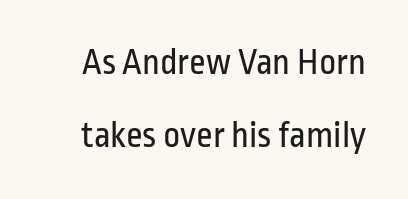
{"serif": "no", "italic": "no", "bold": "no", "weight": "regular", "width": "condensed", "stroke_contrast": "low", "x_height": "medium", "monospaced": "no", "underline": "no", "line_spacing": "loose", "line_spacing_ratio": 1.98, "letter_spacing": "normal", "letter_spacing_em": 0.0, "glyph_px": 37}
